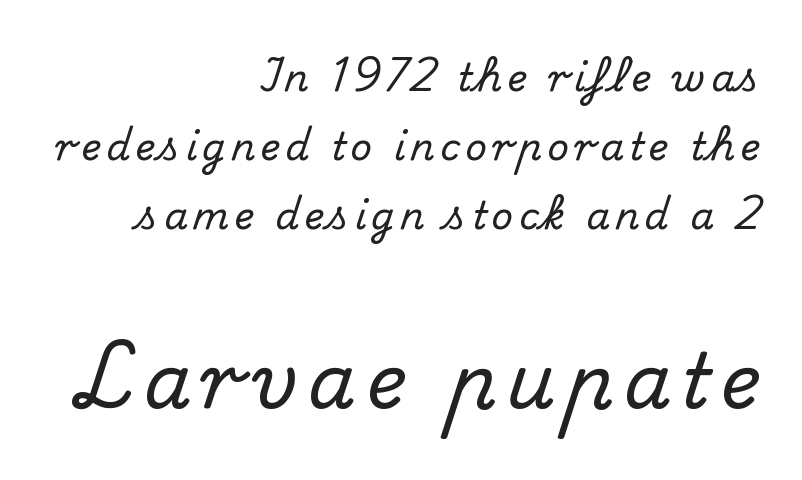
Q: Is the text italic (slanted)? A: Yes.
Q: Is the typeface a serif or a sans-serif typeface? A: Serif.
Q: Is the text underlined? A: No.
Q: How is the paragraph aligned? A: Right-aligned.
Q: Which block of text is set in a larger size, the first (top) or the second (bottom)? A: The second (bottom) one.
Q: Width (condensed, normal, or wide)? A: Normal.
Q: Stroke contrast? A: Medium.
Q: x-height? A: Small.
Q: Monospaced? A: No.
